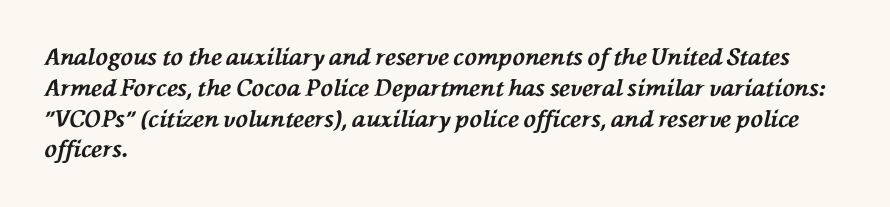
{"italic": "yes", "lean": "left", "slant_degrees": 76, "bold": "yes", "underline": "no", "align": "left", "line_spacing": "normal", "line_spacing_ratio": 1.34, "letter_spacing": "normal", "letter_spacing_em": 0.0, "glyph_px": 23}
